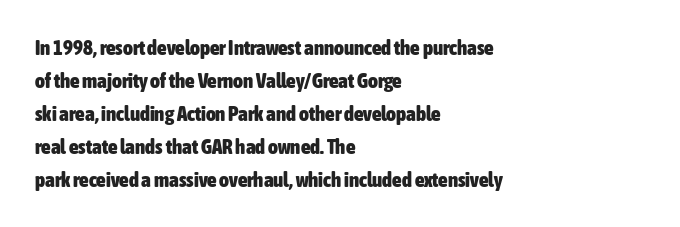
{"italic": "no", "bold": "yes", "underline": "no", "align": "left", "line_spacing": "normal", "line_spacing_ratio": 1.57, "letter_spacing": "normal", "letter_spacing_em": 0.0, "glyph_px": 21}
